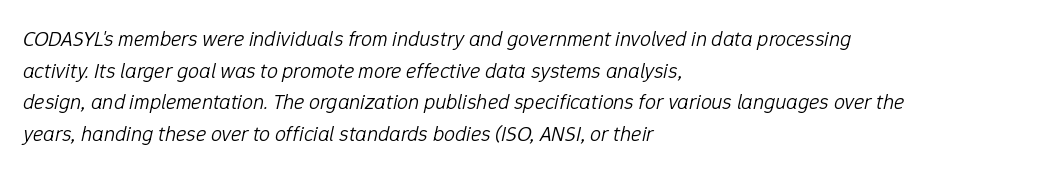
Q: Is the text bold? A: No.
Q: Is the text italic (slanted)? A: Yes, it leans right by about 12 degrees.
Q: Is the text underlined? A: No.
Q: How is the paragraph aligned? A: Left-aligned.
Q: Is the spacing between letters normal or unusually wide? A: Normal.
Q: Is the spacing between lines tight, normal or loose? A: Normal.
